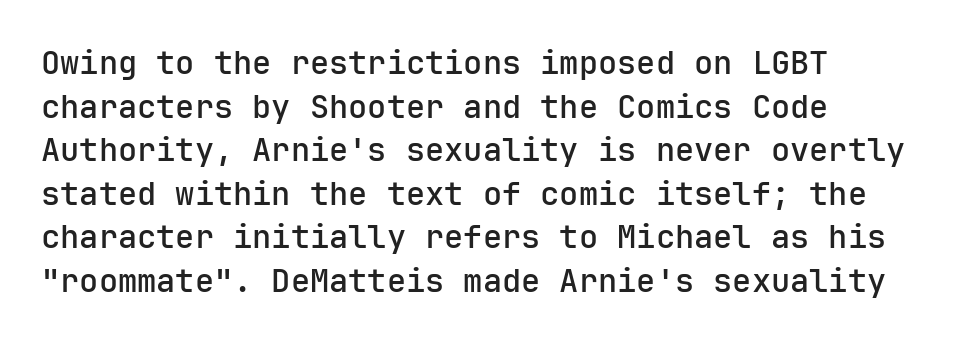
The face used here is rendered with its standard letterfit. Observe the absence of serifs on each vertical stroke in this sample. The words here are not underlined. Tall strokes in this sample are plumb rather than angled. Is this a fixed-width face? Yes — each glyph sits in an identical cell.
